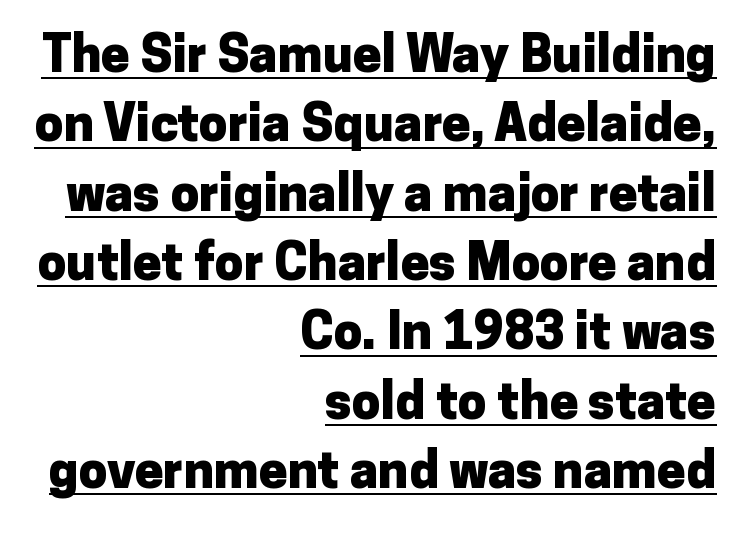
Q: Is the text bold? A: Yes.
Q: Is the text italic (slanted)? A: No, it is upright.
Q: Is the typeface a serif or a sans-serif typeface? A: Sans-serif.
Q: Is the text underlined? A: Yes.
Q: How is the paragraph aligned? A: Right-aligned.
Q: Is the spacing between letters normal or unusually wide? A: Normal.
Q: Is the spacing between lines tight, normal or loose? A: Normal.
Q: Width (condensed, normal, or wide)? A: Normal.
Q: Stroke contrast? A: Low.
Q: x-height? A: Medium.
Q: Monospaced? A: No.
